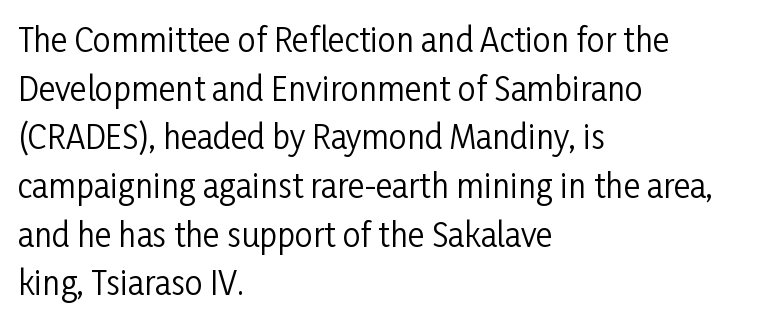
Q: Is the text bold? A: No.
Q: Is the text italic (slanted)? A: No, it is upright.
Q: Is the typeface a serif or a sans-serif typeface? A: Sans-serif.
Q: Is the text underlined? A: No.
Q: How is the paragraph aligned? A: Left-aligned.
Q: Is the spacing between letters normal or unusually wide? A: Normal.
Q: Is the spacing between lines tight, normal or loose? A: Normal.
Q: Width (condensed, normal, or wide)? A: Condensed.
Q: Stroke contrast? A: Low.
Q: x-height? A: Medium.
Q: Monospaced? A: No.
